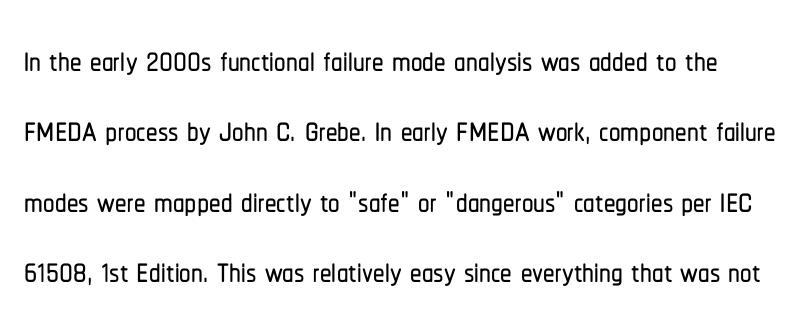
Q: Is the text italic (slanted)? A: No, it is upright.
Q: Is the typeface a serif or a sans-serif typeface? A: Sans-serif.
Q: Is the text underlined? A: No.
Q: Is the spacing between letters normal or unusually wide? A: Normal.
Q: Is the spacing between lines tight, normal or loose? A: Normal.
Q: Width (condensed, normal, or wide)? A: Condensed.
Q: Stroke contrast? A: Low.
Q: x-height? A: Medium.
Q: Monospaced? A: No.
